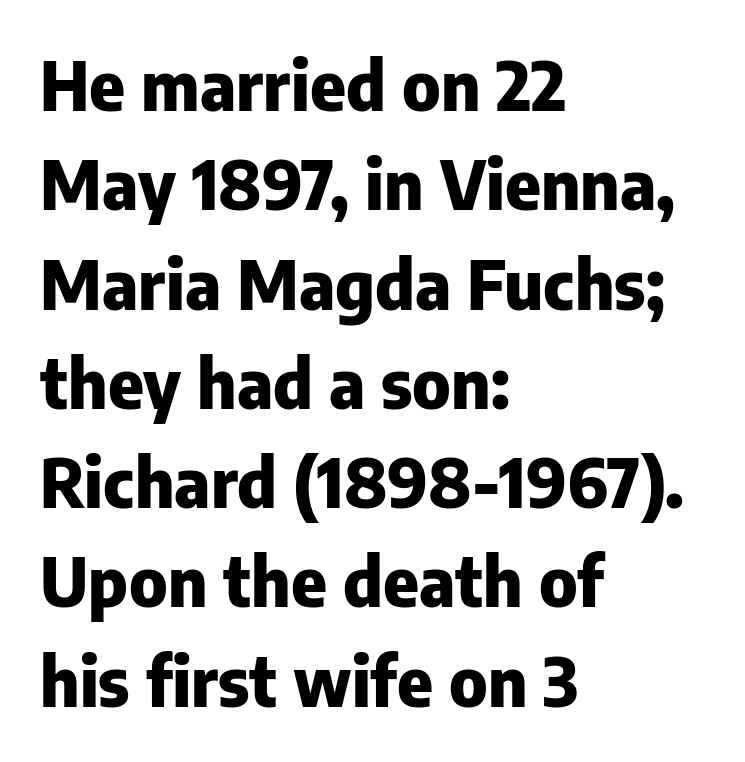
The image shows 68 px heavy sans-serif type, upright; set left-aligned, normal line spacing (1.46x), normal letter spacing, not underlined; low stroke contrast and a medium x-height.
